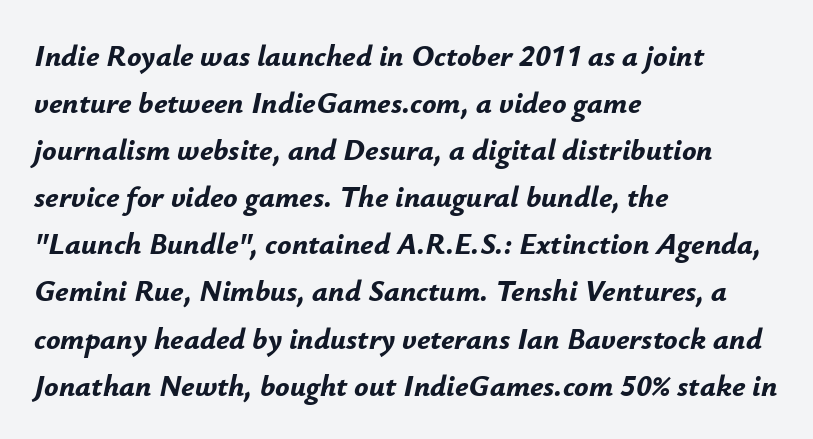
{"italic": "yes", "lean": "right", "slant_degrees": 12, "bold": "yes", "weight": "bold", "width": "normal", "stroke_contrast": "low", "x_height": "small", "monospaced": "no", "underline": "no", "align": "left", "line_spacing": "normal", "line_spacing_ratio": 1.57, "letter_spacing": "normal", "letter_spacing_em": 0.0, "glyph_px": 30}
